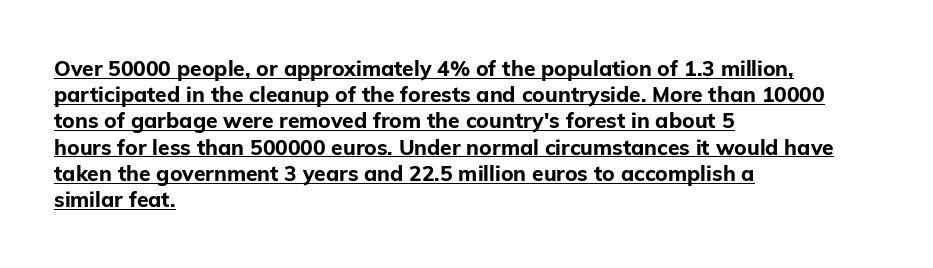
Thick stems and heavy bowls — unmistakably bold. This is the regular roman posture of the typeface. Every row of glyphs begins at an identical x-position on the left. In terms of leading, this rendering sits right in the middle.
